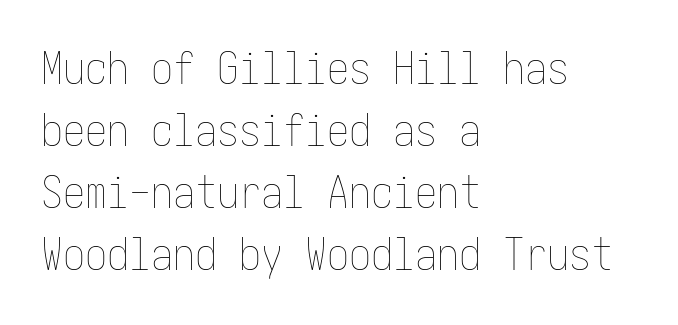
The image shows 44 px thin, condensed type, upright; set left-aligned, normal line spacing (1.41x), normal letter spacing, not underlined; low stroke contrast and a medium x-height.
